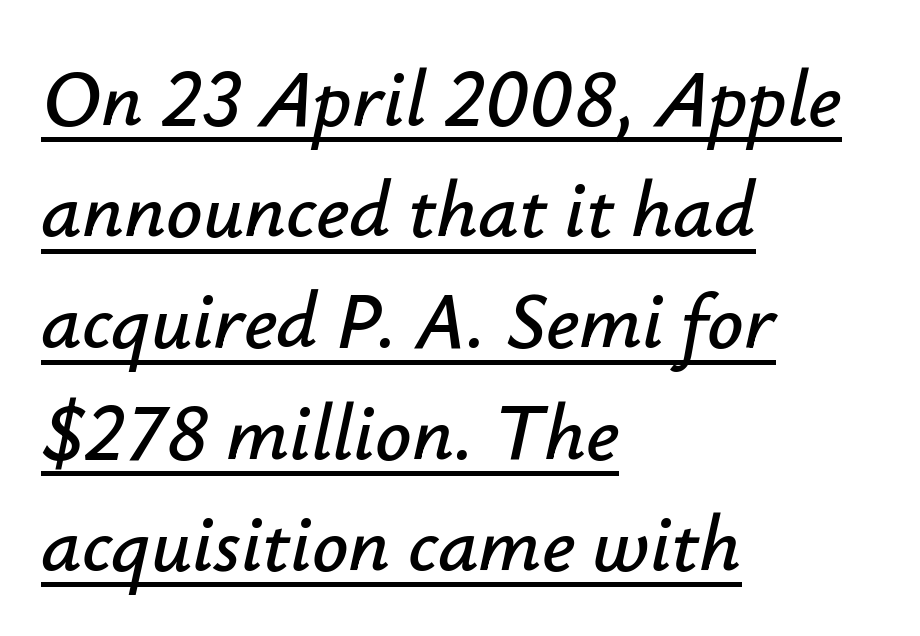
In terms of letterspacing, this is plain default setting. Character widths vary here, with narrow letters taking less room than wide ones. Glance below the letters and you will spot a drawn line. Style check: oblique. Visually the block forms a straight wall on the left and a jagged coastline on the right.
